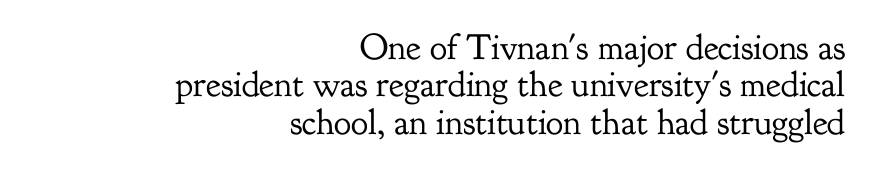
Q: Is the text bold? A: No.
Q: Is the text italic (slanted)? A: No, it is upright.
Q: Is the typeface a serif or a sans-serif typeface? A: Serif.
Q: Is the text underlined? A: No.
Q: How is the paragraph aligned? A: Right-aligned.
Q: Is the spacing between letters normal or unusually wide? A: Normal.
Q: Is the spacing between lines tight, normal or loose? A: Tight.
Q: Width (condensed, normal, or wide)? A: Normal.
Q: Stroke contrast? A: Low.
Q: x-height? A: Small.
Q: Monospaced? A: No.
